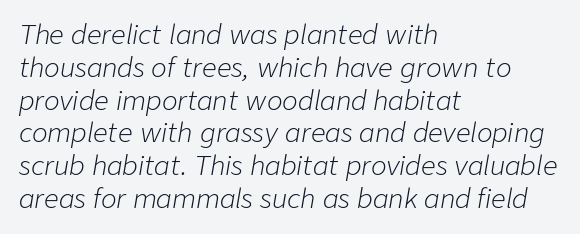
Left-aligned paragraph, ragged on the right. The type is set solid horizontally, with unmodified tracking. This reads as an unemphasized weight, regular at the heaviest. Evenly set lines give the paragraph a standard silhouette.
